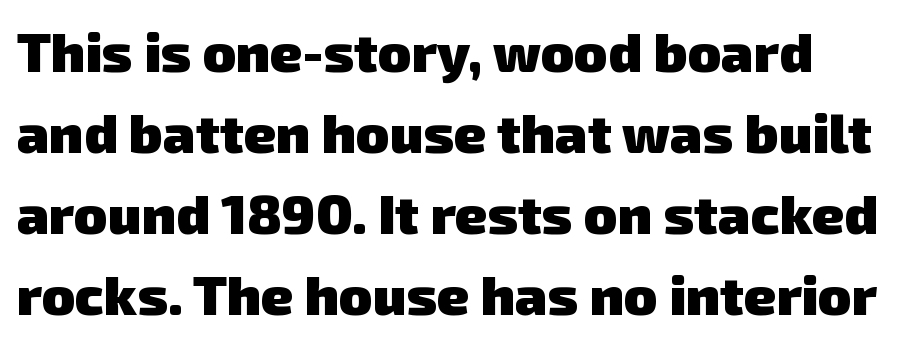
Q: Is the text bold? A: Yes.
Q: Is the typeface a serif or a sans-serif typeface? A: Sans-serif.
Q: Is the text underlined? A: No.
Q: Is the spacing between letters normal or unusually wide? A: Normal.
Q: Is the spacing between lines tight, normal or loose? A: Normal.
Q: Width (condensed, normal, or wide)? A: Normal.
Q: Stroke contrast? A: Low.
Q: x-height? A: Medium.
Q: Monospaced? A: No.
